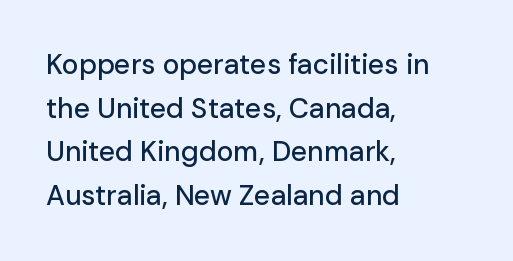
{"serif": "no", "italic": "no", "width": "normal", "stroke_contrast": "low", "x_height": "medium", "monospaced": "no", "underline": "no", "align": "left", "line_spacing": "normal", "line_spacing_ratio": 1.56, "letter_spacing": "normal", "letter_spacing_em": 0.0, "glyph_px": 28}
